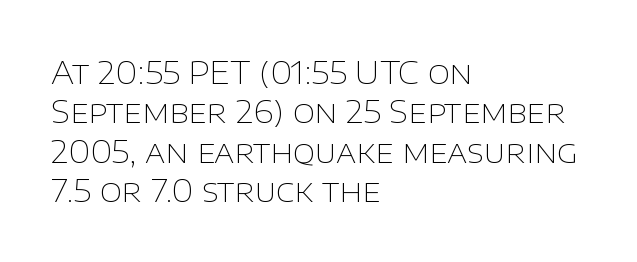
Which margin do the lines hug? The left one — the right edge is uneven. The font's upright variant was chosen for this text. The characters display no serif detailing; their extremities are plain. The font is comparable to plain body text, perhaps lighter.
